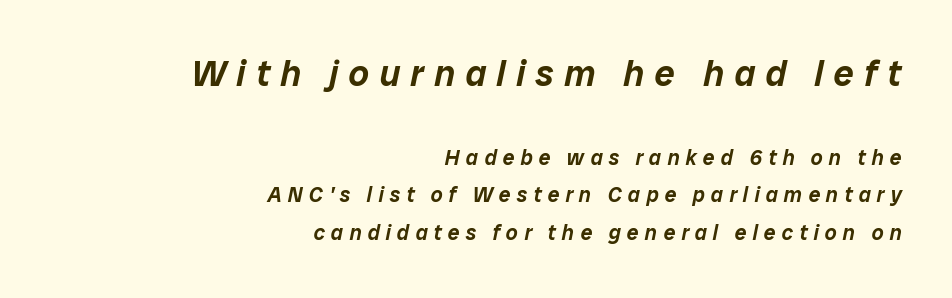
The image shows 36 px text type, italic (leaning right); set right-aligned, line spacing 1.8x, unusually wide letter spacing (+0.29 em), not underlined; the first (top) block is 1.71x larger; low stroke contrast and a medium x-height.
